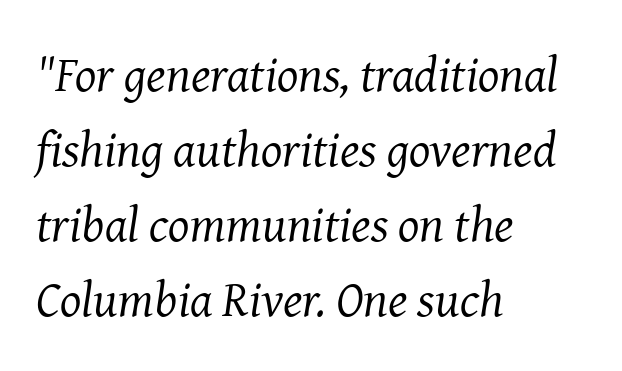
Q: Is the text bold? A: No.
Q: Is the text italic (slanted)? A: Yes, it leans right by about 8 degrees.
Q: Is the typeface a serif or a sans-serif typeface? A: Serif.
Q: Is the text underlined? A: No.
Q: How is the paragraph aligned? A: Left-aligned.
Q: Is the spacing between letters normal or unusually wide? A: Normal.
Q: Is the spacing between lines tight, normal or loose? A: Normal.
Q: Width (condensed, normal, or wide)? A: Normal.
Q: Stroke contrast? A: Medium.
Q: x-height? A: Medium.
Q: Monospaced? A: No.
